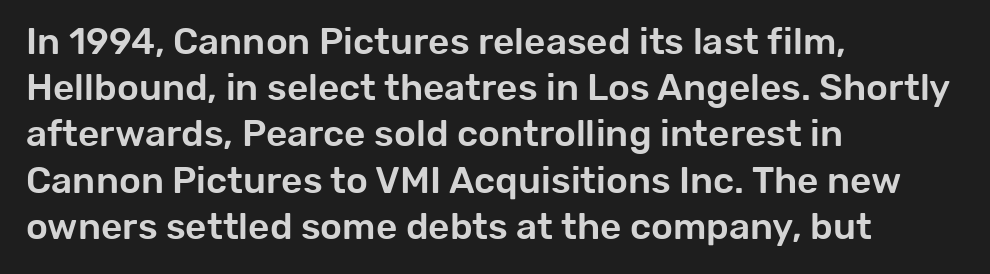
Q: Is the text italic (slanted)? A: No, it is upright.
Q: Is the typeface a serif or a sans-serif typeface? A: Sans-serif.
Q: Is the text underlined? A: No.
Q: How is the paragraph aligned? A: Left-aligned.
Q: Is the spacing between letters normal or unusually wide? A: Normal.
Q: Is the spacing between lines tight, normal or loose? A: Normal.
Q: Width (condensed, normal, or wide)? A: Normal.
Q: Stroke contrast? A: Low.
Q: x-height? A: Medium.
Q: Monospaced? A: No.
